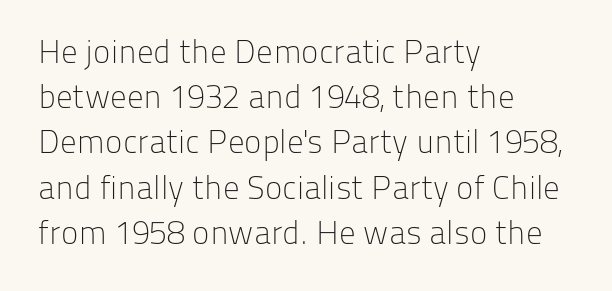
{"serif": "no", "italic": "no", "bold": "no", "weight": "light", "width": "normal", "stroke_contrast": "low", "x_height": "medium", "monospaced": "no", "underline": "no", "align": "left", "line_spacing": "normal", "line_spacing_ratio": 1.37, "letter_spacing": "normal", "letter_spacing_em": 0.0, "glyph_px": 33}
